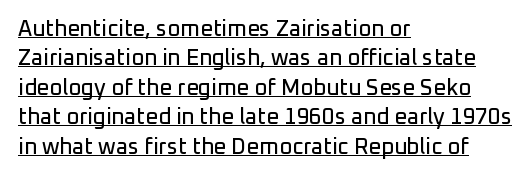
The image shows 22 px text type, upright; set left-aligned, normal line spacing (1.34x), normal letter spacing, underlined.
